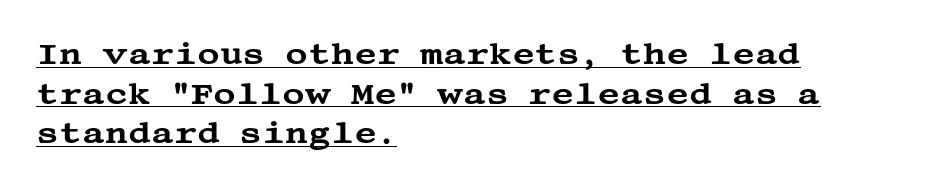
The image shows 31 px wide serif type, upright; set left-aligned, normal line spacing (1.28x), normal letter spacing, underlined; medium stroke contrast and a large x-height.
